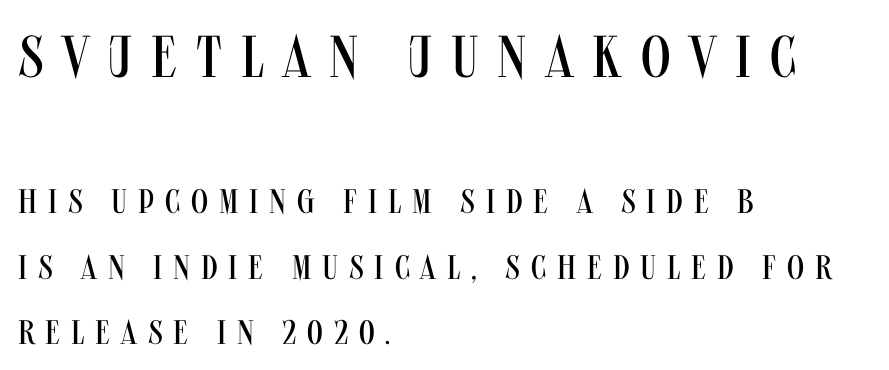
The image shows 59 px regular-weight, condensed sans-serif type, upright; set left-aligned, loose line spacing (1.93x), unusually wide letter spacing (+0.32 em), not underlined; the first (top) block is 1.74x larger; medium stroke contrast and a large x-height.
